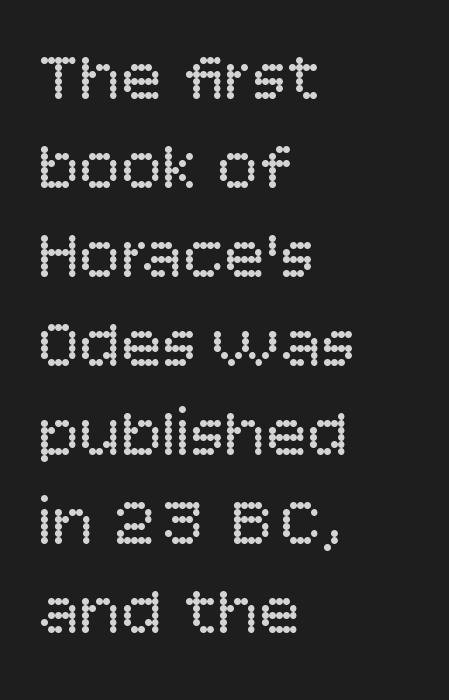
{"serif": "no", "italic": "no", "bold": "no", "weight": "regular", "width": "normal", "stroke_contrast": "low", "x_height": "large", "monospaced": "no", "underline": "no", "align": "left", "line_spacing": "normal", "line_spacing_ratio": 1.29, "letter_spacing": "normal", "letter_spacing_em": 0.0, "glyph_px": 69}
